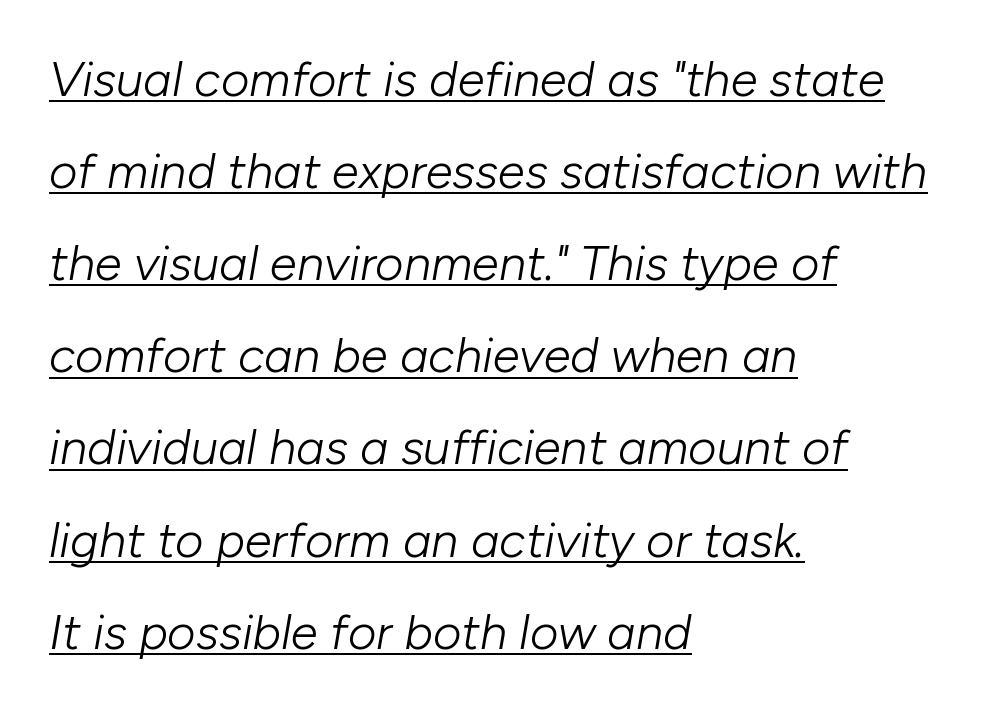
No letter is thick-stroked: the sample isn't bold. How are the letters spaced? Ordinarily, with no added tracking. Quick note: underline on. Every row of glyphs begins at an identical x-position on the left. You could not count columns in this text — the font is proportionally spaced.
